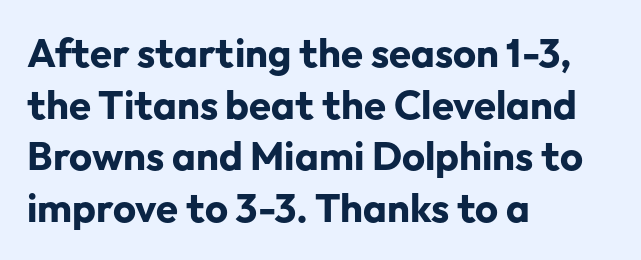
The image shows 40 px bold sans-serif type, upright; set left-aligned, normal line spacing (1.29x), normal letter spacing, not underlined; low stroke contrast and a medium x-height.
